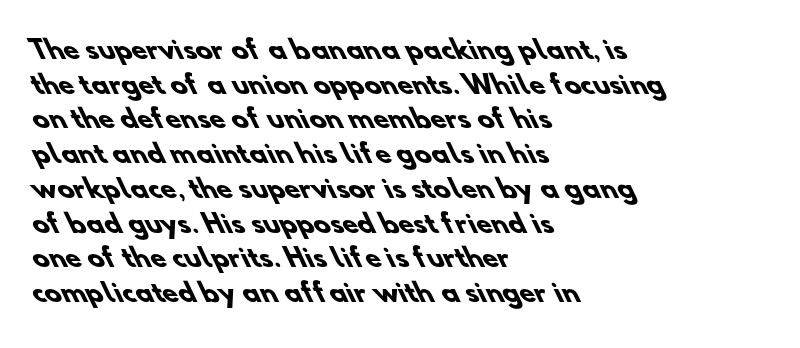
{"bold": "yes", "underline": "no", "align": "left", "line_spacing": "normal", "line_spacing_ratio": 1.39, "letter_spacing": "normal", "letter_spacing_em": 0.0, "glyph_px": 25}
